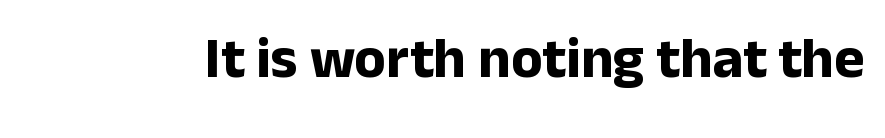
Proportional: the letters do not fall into vertical columns. These lines were composed using upright roman letters. Quick note: underline off. Look at the bottom of the vertical strokes: they stop flat, with no serifs. Look at the stroke-to-counter ratio: heavy, a bold.
